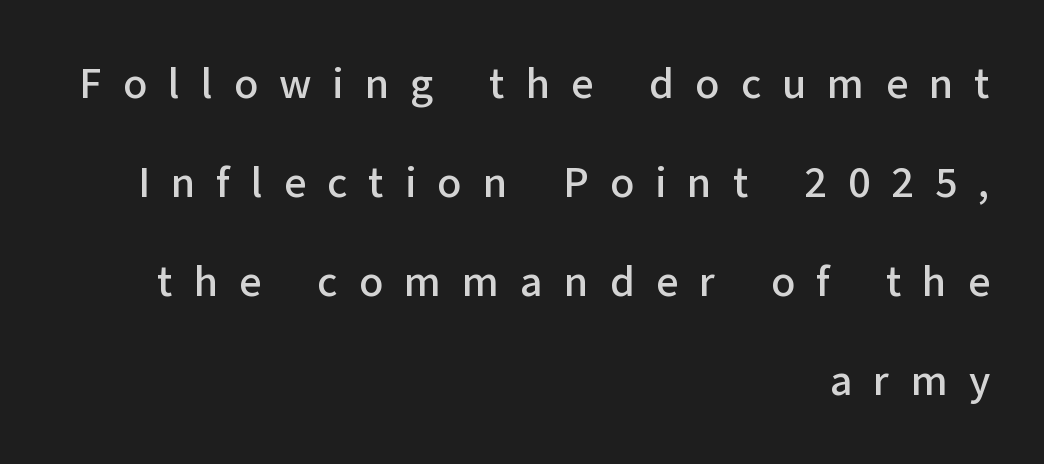
{"serif": "no", "italic": "no", "width": "normal", "stroke_contrast": "low", "x_height": "medium", "monospaced": "no", "underline": "no", "align": "right", "line_spacing": "loose", "line_spacing_ratio": 2.3, "letter_spacing": "wide", "letter_spacing_em": 0.49, "glyph_px": 43}
